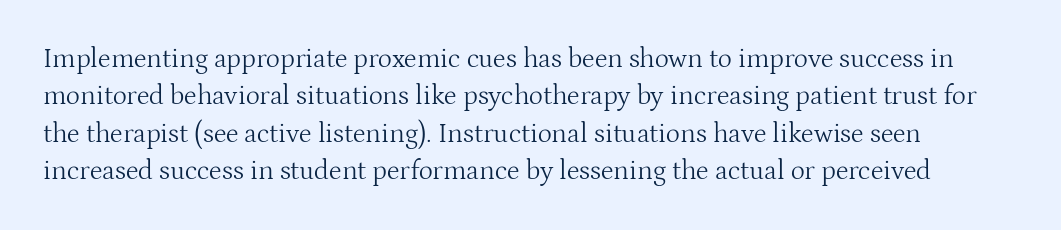
You can tell it's not italic because the verticals are truly vertical. The vertical gap from one line to the next is medium. Check the space under the baseline: it is left empty. Bold? No — there's no thickening of the strokes.
